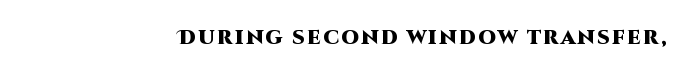
The type sits square on the baseline with zero lean. Lines of text with bare space underneath. Does the weight exceed regular? Yes, all the way to bold.
